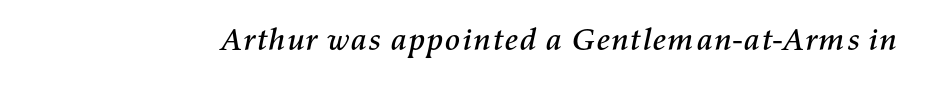
Emphasis-style slanted type is in use. Note the varied advance widths — an 'i' is clearly narrower than an 'm'. Any mark beneath the type? The region is blank. Look at the tracking — it's just the regular setting, nothing added.
